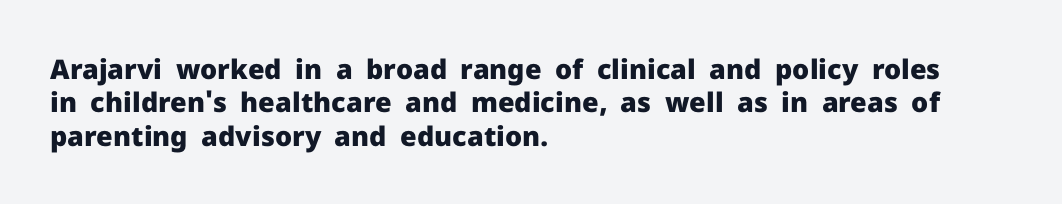
There is no visible air inserted between adjacent glyphs. Compared with a centered layout, this one pins lines to the left instead. The strokes are fattened all the way to bold. A typesetter would mark this as roman, not italic. The words here are not underlined.
